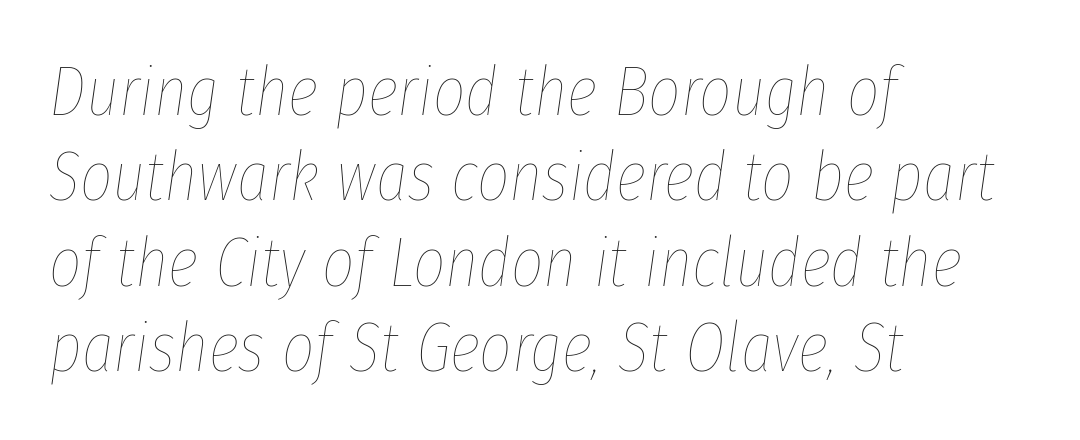
The image shows 70 px thin, condensed type, italic (leaning right); set left-aligned, line spacing 1.22x, normal letter spacing, not underlined; low stroke contrast and a medium x-height.
